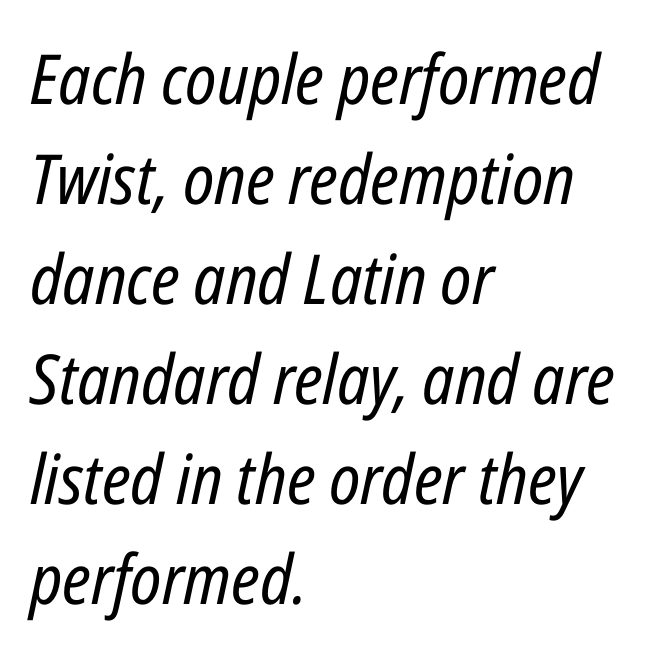
The image shows 69 px regular-weight, condensed type, italic (leaning right); set left-aligned, normal line spacing (1.45x), normal letter spacing, not underlined; low stroke contrast and a medium x-height.
